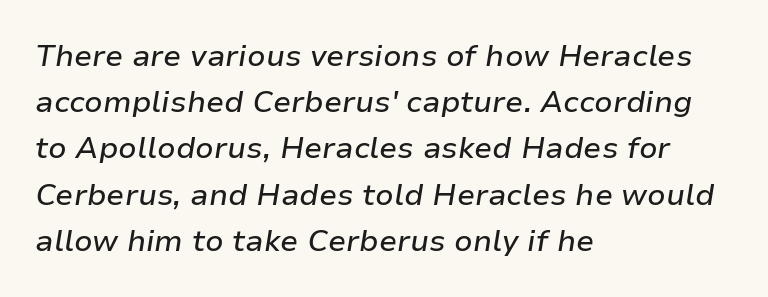
Q: Is the text italic (slanted)? A: Yes, it leans right by about 9 degrees.
Q: Is the text underlined? A: No.
Q: How is the paragraph aligned? A: Left-aligned.
Q: Is the spacing between letters normal or unusually wide? A: Normal.
Q: Is the spacing between lines tight, normal or loose? A: Normal.
Q: Width (condensed, normal, or wide)? A: Normal.
Q: Stroke contrast? A: Low.
Q: x-height? A: Medium.
Q: Monospaced? A: No.
